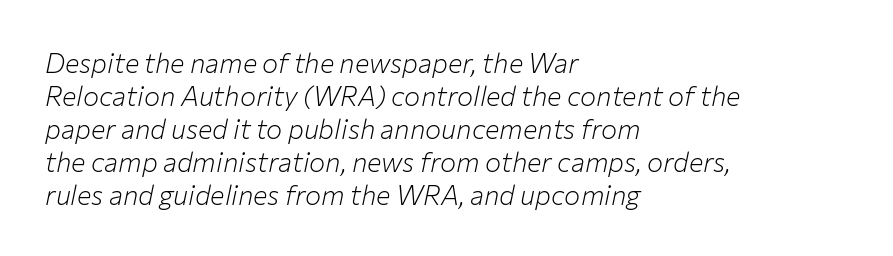
{"italic": "yes", "lean": "right", "slant_degrees": 12, "bold": "no", "underline": "no", "align": "left", "line_spacing_ratio": 1.22, "letter_spacing": "normal", "letter_spacing_em": 0.0, "glyph_px": 27}
